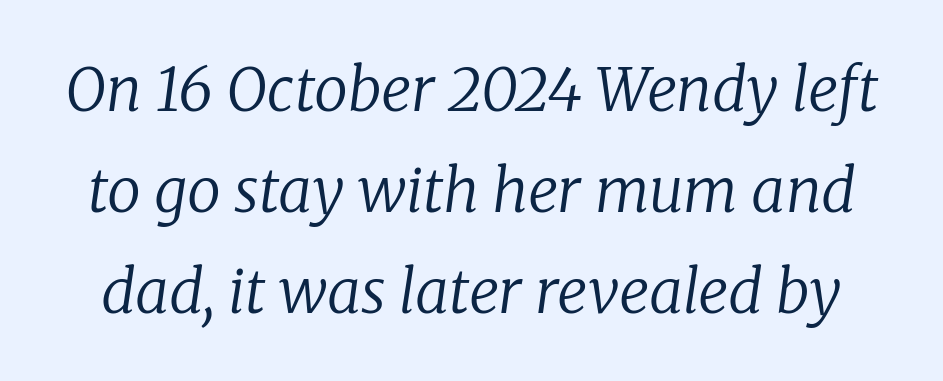
{"serif": "yes", "italic": "yes", "lean": "right", "slant_degrees": 8, "bold": "no", "weight": "regular", "width": "normal", "stroke_contrast": "low", "x_height": "medium", "monospaced": "no", "underline": "no", "line_spacing": "normal", "line_spacing_ratio": 1.68, "letter_spacing": "normal", "letter_spacing_em": 0.0, "glyph_px": 60}
